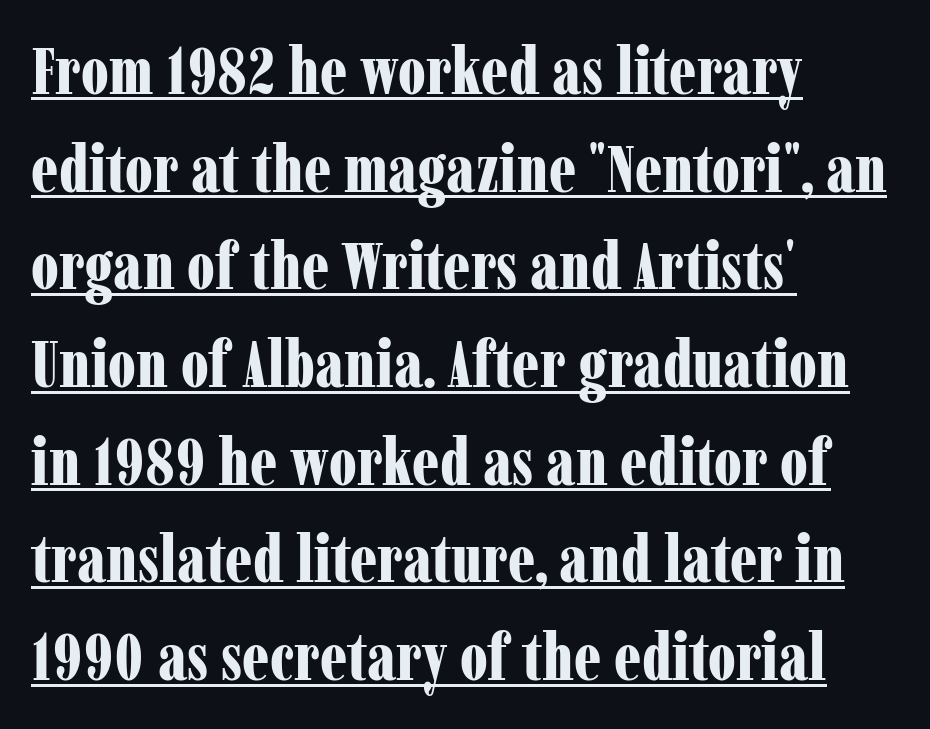
The image shows 66 px bold, condensed serif type, upright; set left-aligned, normal line spacing (1.48x), normal letter spacing, underlined; low stroke contrast and a medium x-height.
